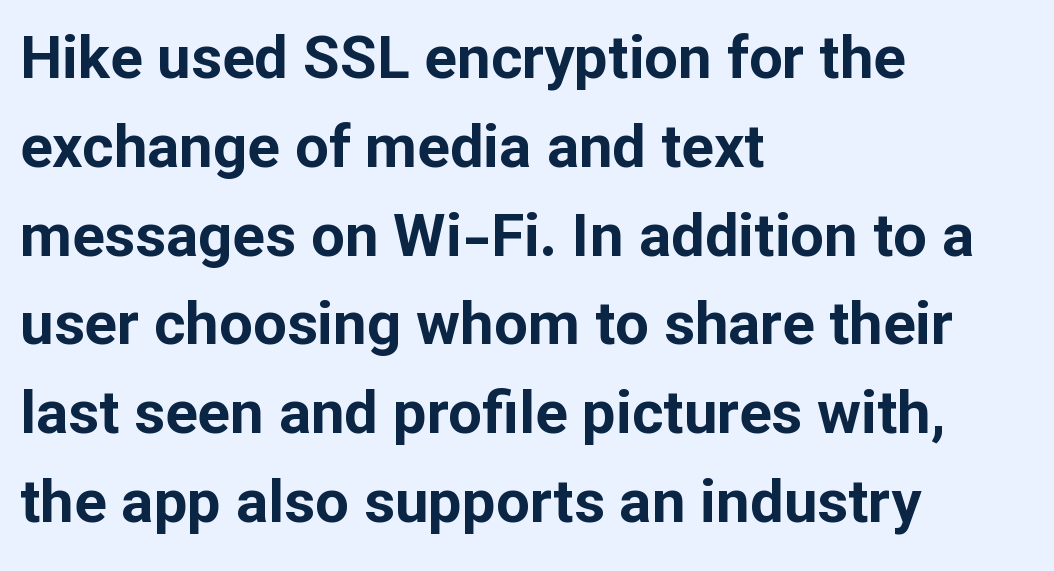
The image shows 60 px bold sans-serif type, upright; set left-aligned, normal line spacing (1.48x), normal letter spacing, not underlined; low stroke contrast and a medium x-height.
